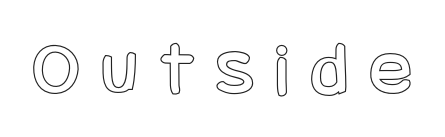
The image shows 78 px condensed type, upright; set unusually wide letter spacing (+0.29 em), not underlined; a large x-height.
